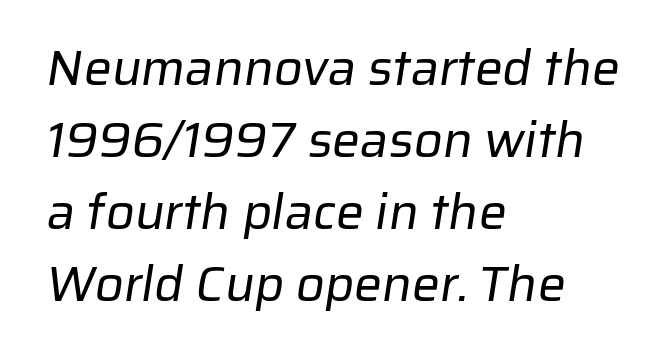
The image shows 50 px regular-weight sans-serif type; set left-aligned, normal line spacing (1.44x), normal letter spacing, not underlined; low stroke contrast and a medium x-height.
